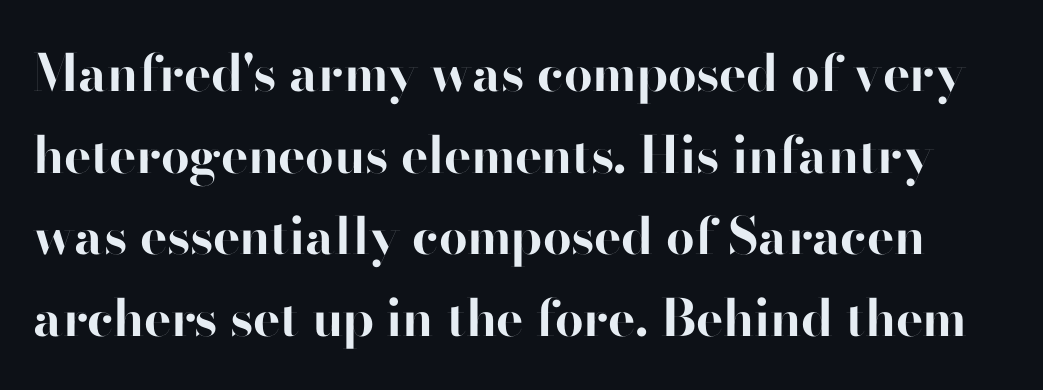
{"serif": "no", "italic": "no", "bold": "yes", "weight": "bold", "width": "normal", "stroke_contrast": "high", "x_height": "small", "monospaced": "no", "underline": "no", "line_spacing": "normal", "line_spacing_ratio": 1.6, "letter_spacing": "normal", "letter_spacing_em": 0.0, "glyph_px": 51}
